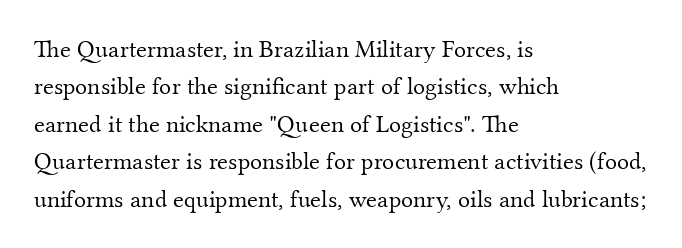
The image shows 25 px text type, upright; set left-aligned, normal line spacing (1.5x), normal letter spacing, not underlined.
